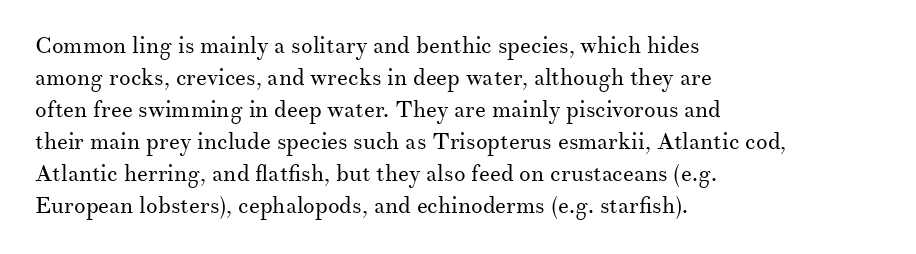
Caption: standard tracking, unaltered. Does the leading feel generous? No, just average. The lines are quadded left. Check the space under the baseline: it is left empty.
